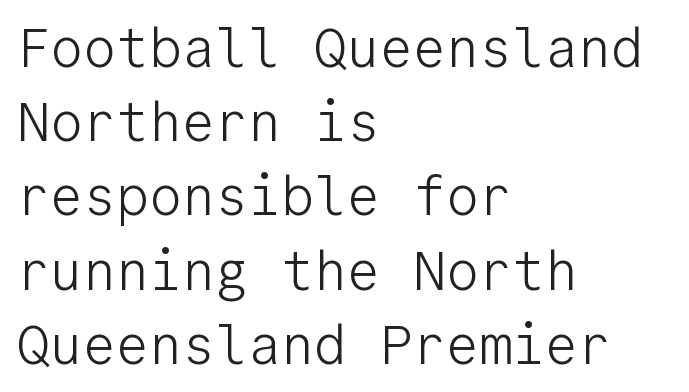
A typesetter would call this leading conventional body-copy spacing. The letterforms sit shoulder to shoulder at normal distance. A typesetter would mark this as roman, not italic. No extra ink here — the face is not bold. The text was rendered using a sans face with plain stroke endings.
